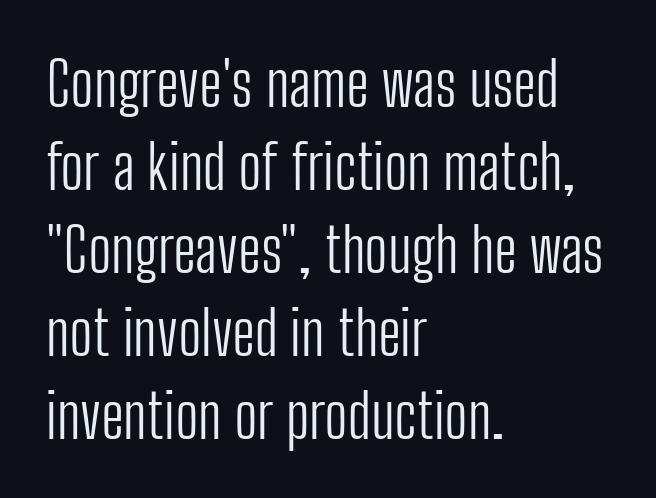
Stem width sits at or under what a default text font uses. Letter spacing: default. This is roman type, the default non-slanted kind. Decoration check: the copy has no underline.
